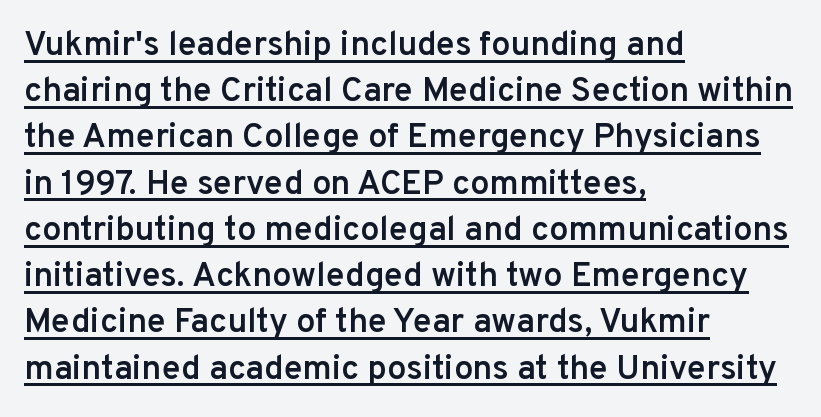
{"serif": "no", "italic": "no", "bold": "semi", "weight": "semibold", "width": "normal", "stroke_contrast": "low", "x_height": "medium", "monospaced": "no", "underline": "yes", "align": "left", "line_spacing": "normal", "line_spacing_ratio": 1.36, "letter_spacing": "normal", "letter_spacing_em": 0.0, "glyph_px": 34}
